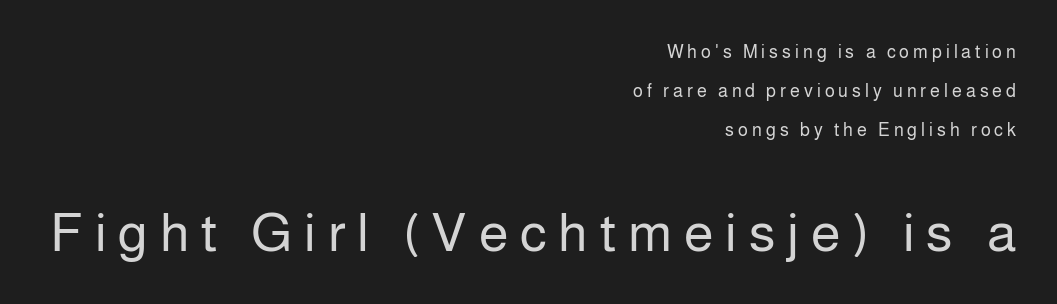
Quick note: underline off. This sample uses expanded letter spacing, leaving extra air between glyphs. The lines in this sample share a right terminus and differ only in where they begin. Compared with typical paragraphs, the rows here are farther apart. The typography opts for an upright posture over an oblique one. The strokes carry an ordinary text weight at most.
